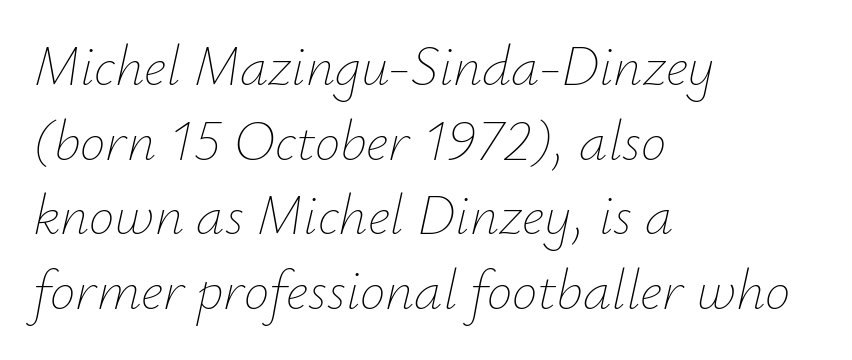
The image shows 57 px thin type, italic (leaning right); set left-aligned, normal line spacing (1.31x), normal letter spacing, not underlined; low stroke contrast and a small x-height.
